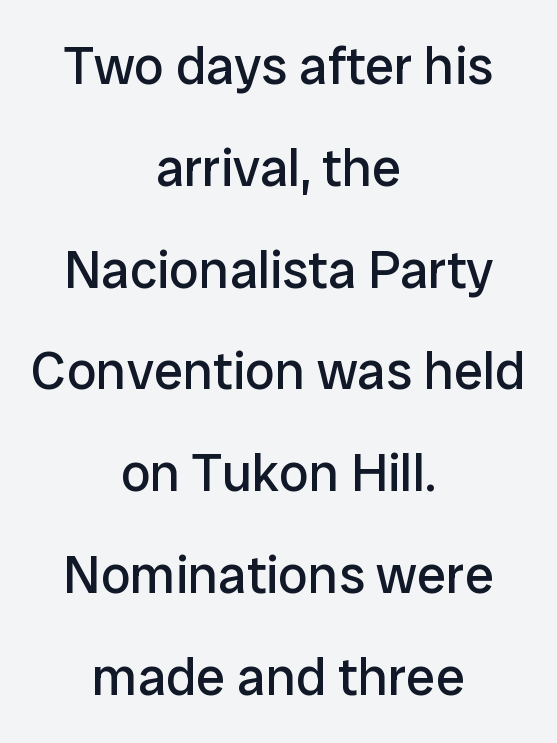
The image shows 53 px regular-weight sans-serif type, upright; set centered, loose line spacing (1.92x), normal letter spacing, not underlined; low stroke contrast and a medium x-height.
